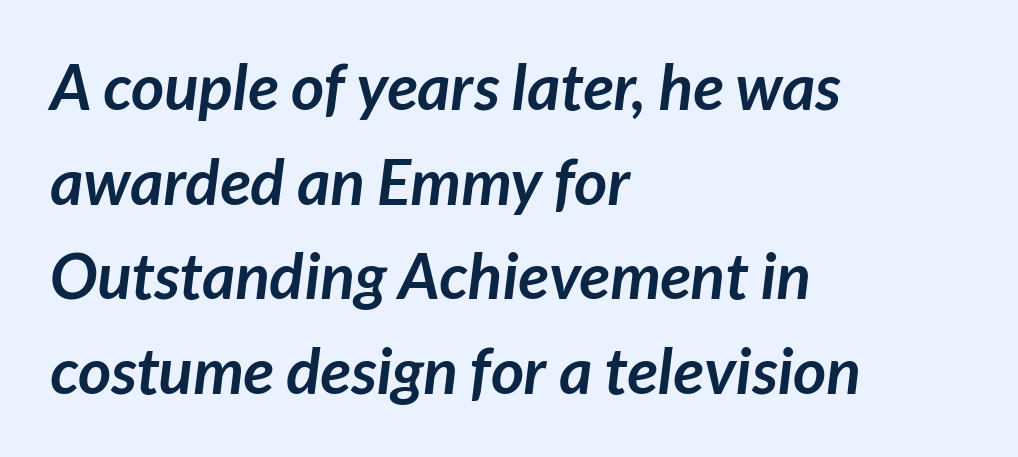
The image shows 64 px semibold sans-serif type; set left-aligned, normal line spacing (1.48x), normal letter spacing, not underlined; low stroke contrast and a medium x-height.
